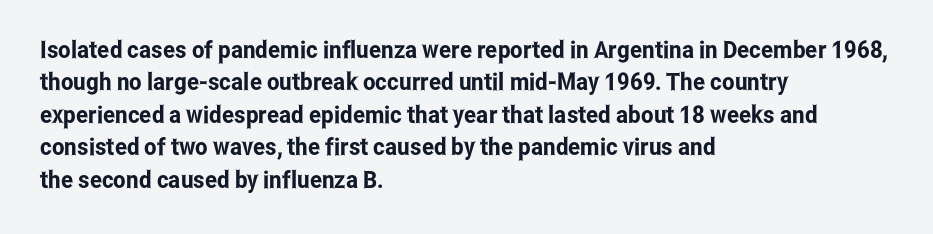
{"italic": "no", "underline": "no", "align": "left", "line_spacing": "normal", "line_spacing_ratio": 1.35, "letter_spacing": "normal", "letter_spacing_em": 0.0, "glyph_px": 24}
